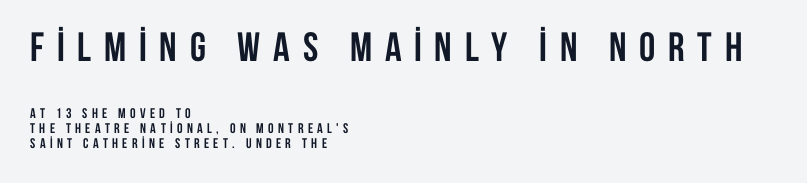
The image shows 41 px semibold, condensed sans-serif type, upright; set left-aligned, tight line spacing (1.08x), unusually wide letter spacing (+0.31 em), not underlined; the first (top) block is 2.93x larger; low stroke contrast and a large x-height.
